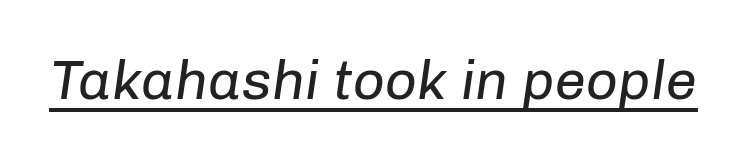
{"italic": "yes", "lean": "right", "slant_degrees": 8, "bold": "no", "weight": "regular", "width": "normal", "stroke_contrast": "low", "x_height": "medium", "monospaced": "no", "underline": "yes", "letter_spacing": "normal", "letter_spacing_em": 0.0, "glyph_px": 56}
